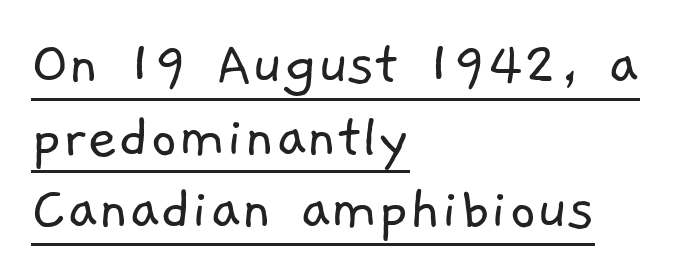
Do the characters align in a grid? No, the font is proportional. Very little white space separates one row of letters from the next. Every word sits above its own underline. Unlike a traditional serif, this face leaves its strokes unadorned. The letters look calm and open, with moderate or lighter stems.
